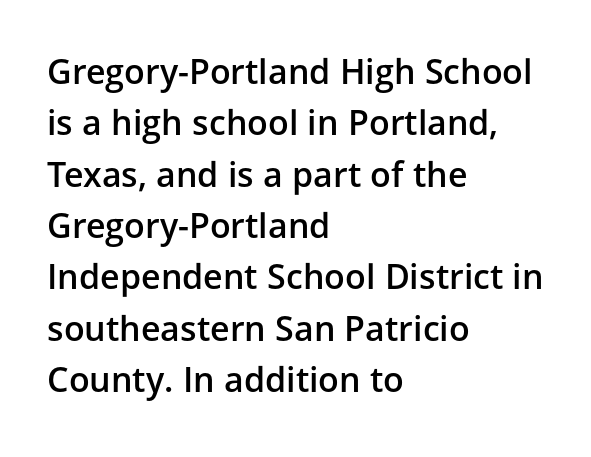
You could not count columns in this text — the font is proportionally spaced. The foot of each line stays bare and open. Inter-character spacing is left at the font's built-in metrics. Style check: upright. These words are printed semibold, heavier than regular yet not bold. A typesetter would call this leading conventional body-copy spacing.
